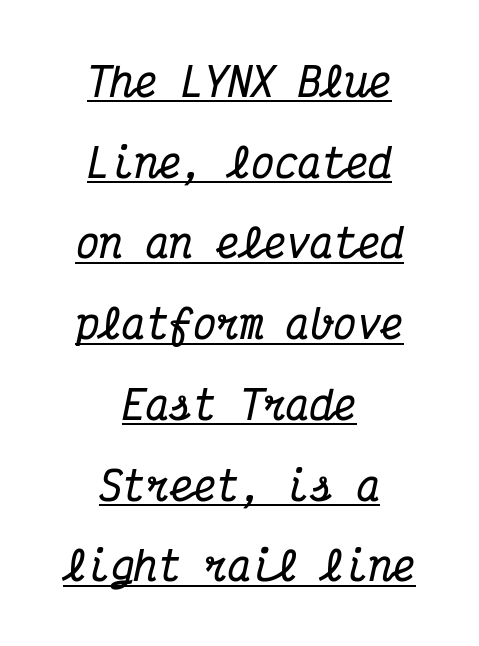
The image shows 39 px bold, condensed serif type, italic (leaning right), monospaced; set centered, loose line spacing (2.07x), normal letter spacing, underlined; medium stroke contrast and a medium x-height.
